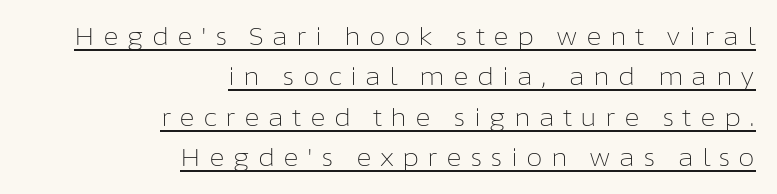
The image shows 24 px text type, upright; set right-aligned, normal line spacing (1.68x), unusually wide letter spacing (+0.34 em), underlined.
